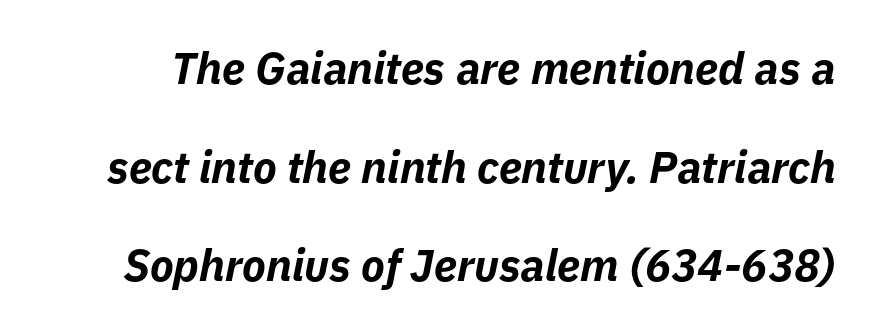
{"italic": "yes", "lean": "right", "slant_degrees": 11, "bold": "yes", "weight": "bold", "width": "normal", "stroke_contrast": "low", "x_height": "medium", "monospaced": "no", "underline": "no", "line_spacing": "loose", "line_spacing_ratio": 2.24, "letter_spacing": "normal", "letter_spacing_em": 0.0, "glyph_px": 44}
